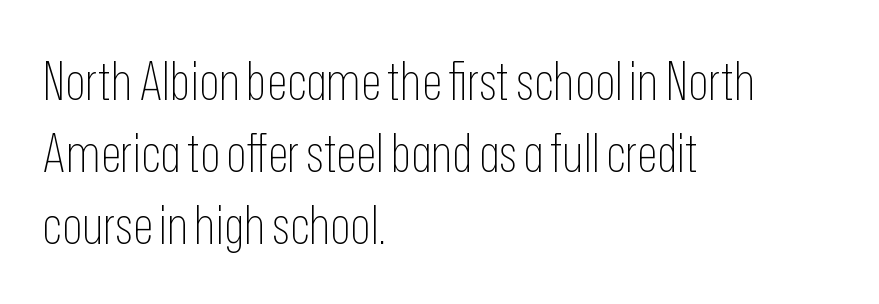
The image shows 53 px thin, condensed sans-serif type, upright; set left-aligned, normal line spacing (1.36x), normal letter spacing, not underlined; low stroke contrast and a medium x-height.
